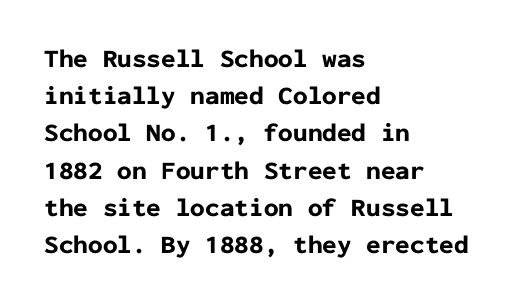
Q: Is the text bold? A: Yes.
Q: Is the text italic (slanted)? A: No, it is upright.
Q: Is the text underlined? A: No.
Q: How is the paragraph aligned? A: Left-aligned.
Q: Is the spacing between letters normal or unusually wide? A: Normal.
Q: Is the spacing between lines tight, normal or loose? A: Normal.
